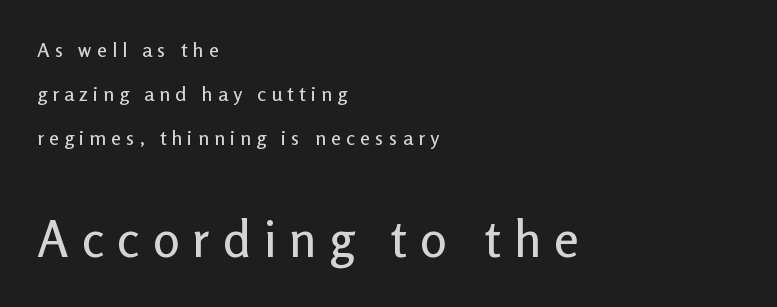
The image shows 50 px sans-serif type, upright; set left-aligned, loose line spacing (2.19x), unusually wide letter spacing (+0.26 em), not underlined; the second (bottom) block is 2.5x larger; low stroke contrast and a medium x-height.
